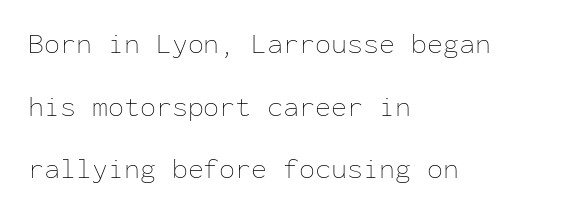
{"italic": "no", "bold": "no", "weight": "thin", "width": "normal", "stroke_contrast": "low", "x_height": "medium", "monospaced": "yes", "underline": "no", "align": "left", "line_spacing": "loose", "line_spacing_ratio": 2.16, "letter_spacing": "normal", "letter_spacing_em": 0.0, "glyph_px": 29}
